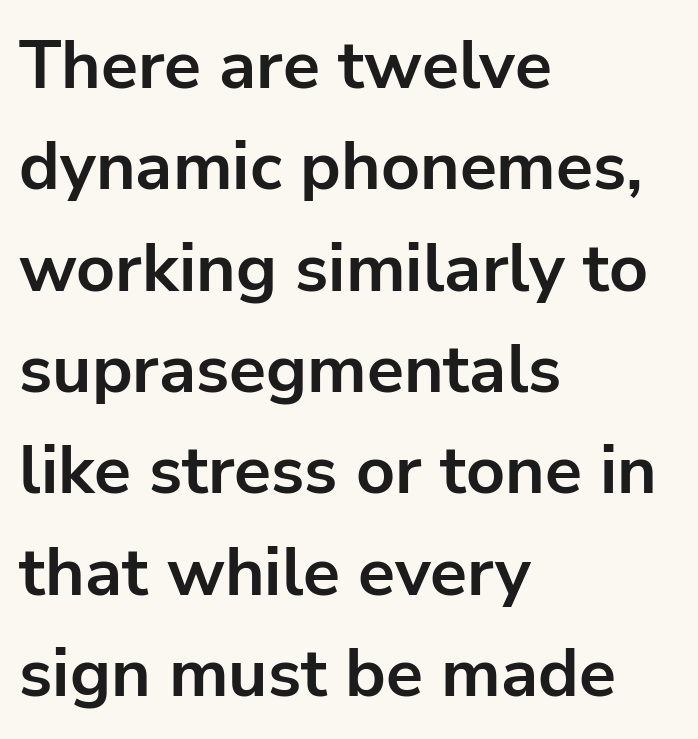
{"serif": "no", "italic": "no", "bold": "yes", "weight": "bold", "width": "normal", "stroke_contrast": "low", "x_height": "medium", "monospaced": "no", "underline": "no", "align": "left", "line_spacing": "normal", "line_spacing_ratio": 1.49, "letter_spacing": "normal", "letter_spacing_em": 0.0, "glyph_px": 68}
